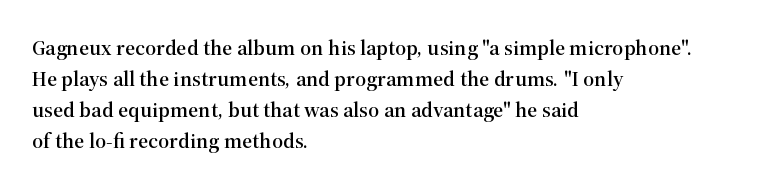
The image shows 22 px text type, upright; set left-aligned, normal line spacing (1.41x), normal letter spacing, not underlined.
